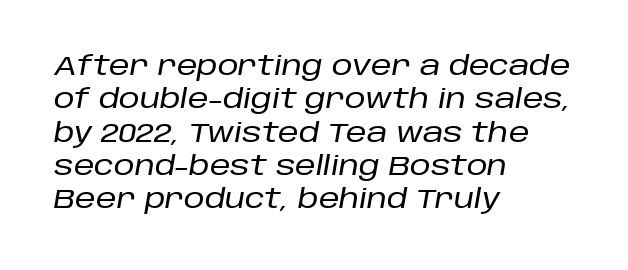
Q: Is the text italic (slanted)? A: Yes, it leans right by about 10 degrees.
Q: Is the text underlined? A: No.
Q: How is the paragraph aligned? A: Left-aligned.
Q: Is the spacing between letters normal or unusually wide? A: Normal.
Q: Is the spacing between lines tight, normal or loose? A: Normal.
